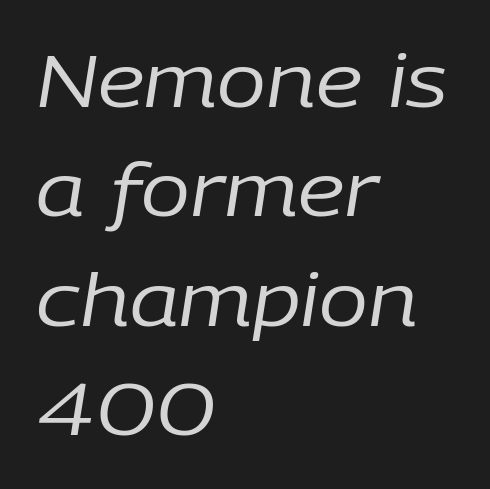
The image shows 73 px regular-weight type, italic (leaning right); set left-aligned, normal line spacing (1.5x), normal letter spacing, not underlined; low stroke contrast and a medium x-height.
